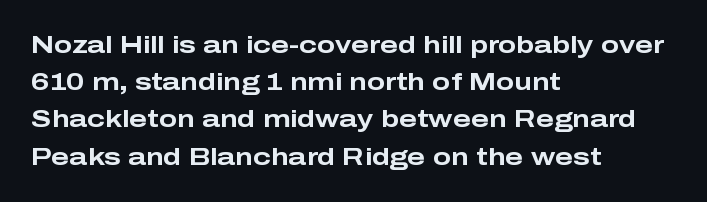
Q: Is the text bold? A: Yes.
Q: Is the text italic (slanted)? A: No, it is upright.
Q: Is the text underlined? A: No.
Q: How is the paragraph aligned? A: Left-aligned.
Q: Is the spacing between letters normal or unusually wide? A: Normal.
Q: Is the spacing between lines tight, normal or loose? A: Normal.
